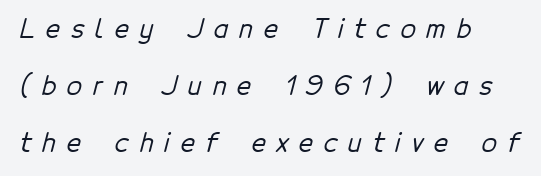
The image shows 25 px text type; set left-aligned, loose line spacing (2.28x), unusually wide letter spacing (+0.43 em), not underlined.
